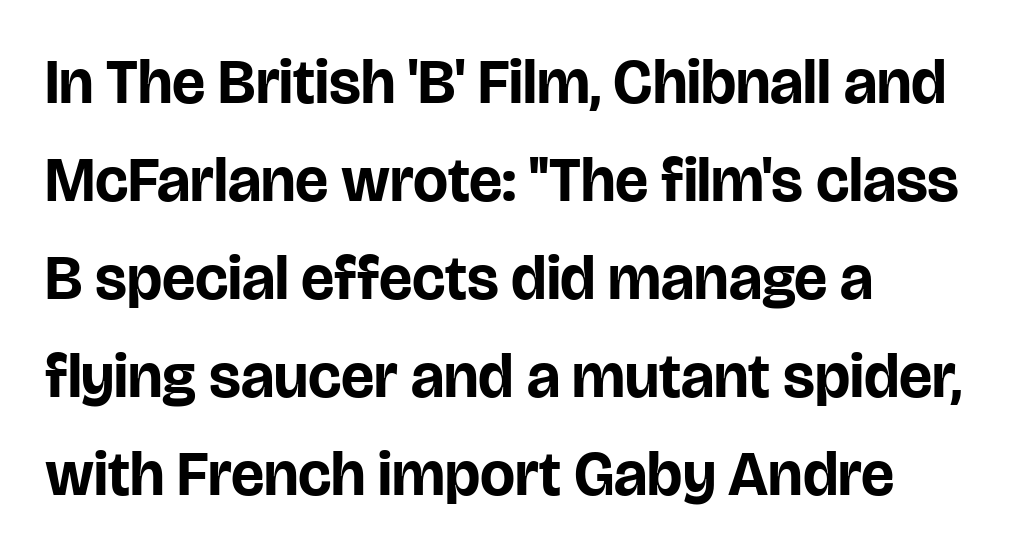
The image shows 62 px bold sans-serif type, upright; set left-aligned, normal line spacing (1.58x), normal letter spacing, not underlined; low stroke contrast and a large x-height.
